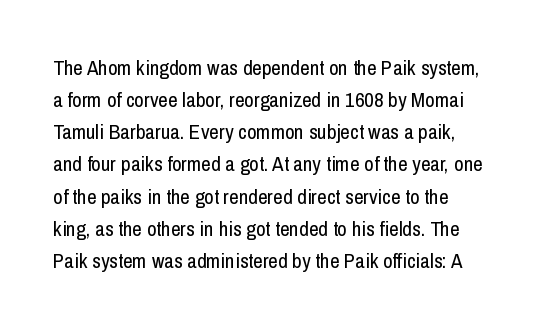
{"italic": "no", "bold": "no", "underline": "no", "line_spacing": "normal", "line_spacing_ratio": 1.53, "letter_spacing": "normal", "letter_spacing_em": 0.0, "glyph_px": 21}
